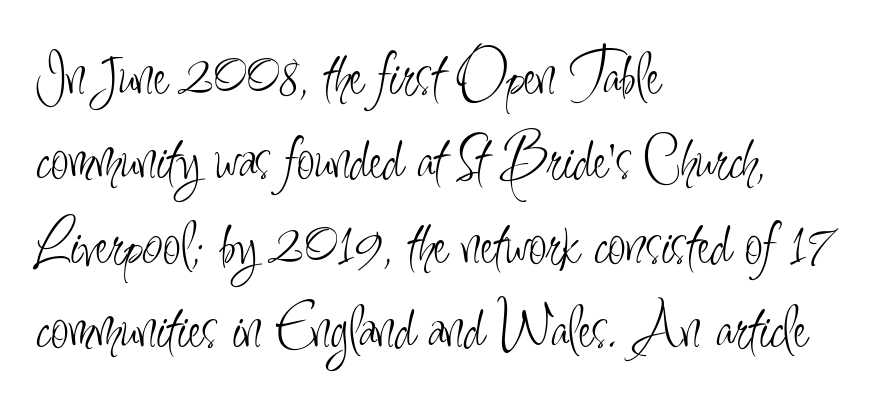
This is sans-serif lettering, the kind often seen on screens and signage. The letters sit at their default tracking, neither squeezed nor spread. A quiet, ordinary-to-light weight characterises the typeface. The string is rendered with underlining switched off. Proportional: the letters do not fall into vertical columns.
